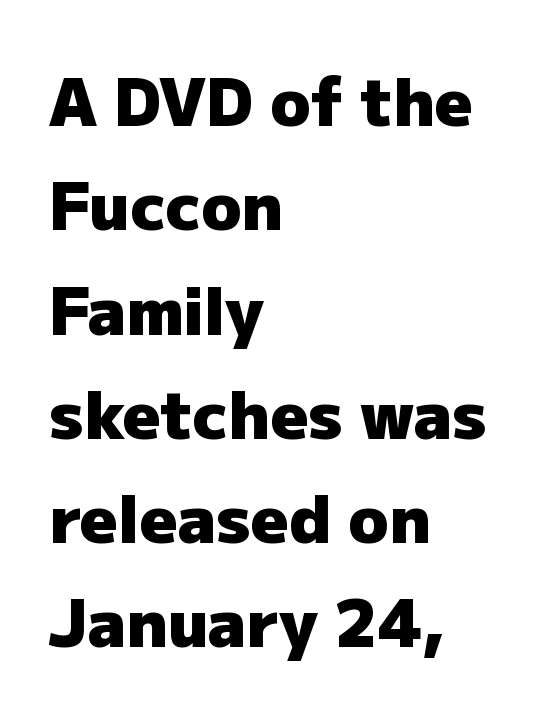
Q: Is the text bold? A: Yes.
Q: Is the text italic (slanted)? A: No, it is upright.
Q: Is the typeface a serif or a sans-serif typeface? A: Sans-serif.
Q: Is the text underlined? A: No.
Q: How is the paragraph aligned? A: Left-aligned.
Q: Is the spacing between letters normal or unusually wide? A: Normal.
Q: Is the spacing between lines tight, normal or loose? A: Normal.
Q: Width (condensed, normal, or wide)? A: Normal.
Q: Stroke contrast? A: Low.
Q: x-height? A: Medium.
Q: Monospaced? A: No.
